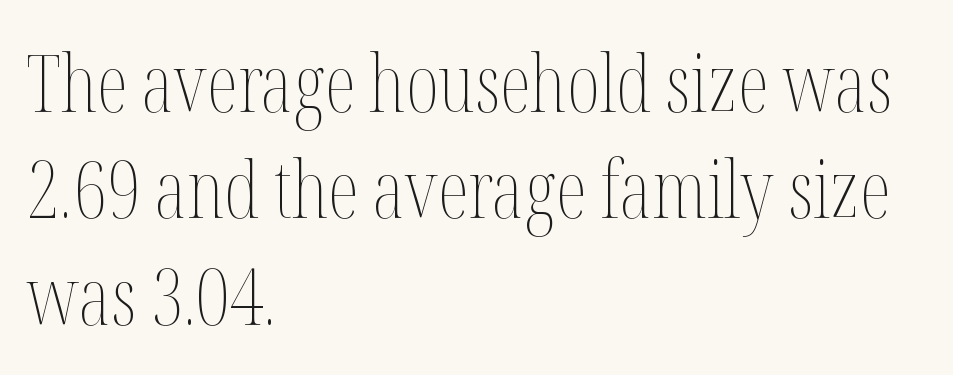
Does the leading feel generous? No, just average. Think of a printed novel: that variable character pitch is what you see here. Check the space under the baseline: it is left empty. No heavy texture on the line: the type isn't bold. The setting favours the left margin, as ordinary paragraphs usually do.
